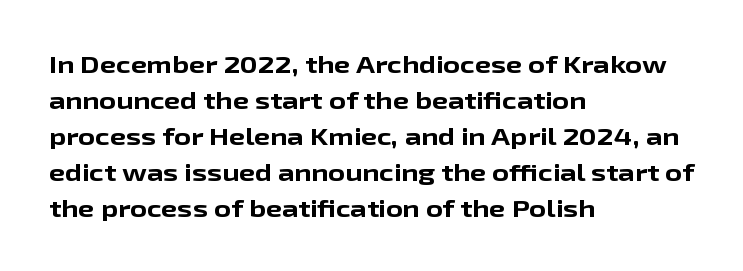
The image shows 23 px bold type, upright; set left-aligned, normal line spacing (1.56x), normal letter spacing, not underlined.
